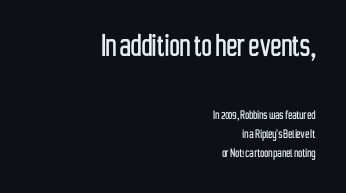
Q: Is the text italic (slanted)? A: No, it is upright.
Q: Is the typeface a serif or a sans-serif typeface? A: Sans-serif.
Q: Is the text underlined? A: No.
Q: How is the paragraph aligned? A: Right-aligned.
Q: Is the spacing between letters normal or unusually wide? A: Normal.
Q: Is the spacing between lines tight, normal or loose? A: Normal.
Q: Which block of text is set in a larger size, the first (top) or the second (bottom)? A: The first (top) one.
Q: Width (condensed, normal, or wide)? A: Condensed.
Q: Stroke contrast? A: Low.
Q: x-height? A: Medium.
Q: Monospaced? A: No.
